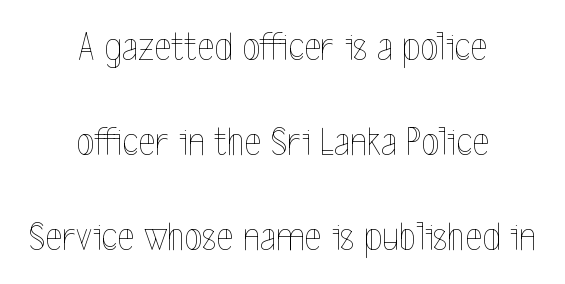
Summary of vertical rhythm: relaxed, with wide interline spacing. Descenders hang freely into open space. Is the block centered? Yes — each line is placed symmetrically about the middle. The letters look calm and open, with moderate or lighter stems. Think of a printed novel: that variable character pitch is what you see here. Here the glyphs are tracked normally, forming tight word shapes.
